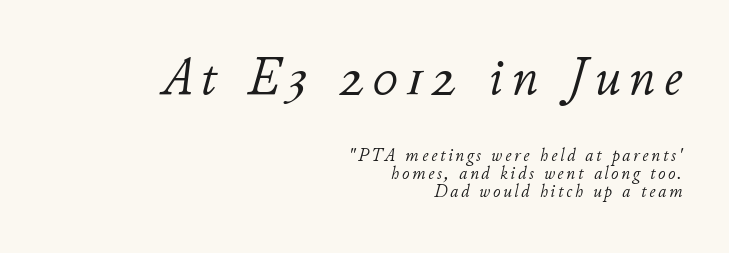
Q: Is the text bold? A: No.
Q: Is the text italic (slanted)? A: Yes, it leans right by about 11 degrees.
Q: Is the text underlined? A: No.
Q: How is the paragraph aligned? A: Right-aligned.
Q: Is the spacing between lines tight, normal or loose? A: Tight.
Q: Which block of text is set in a larger size, the first (top) or the second (bottom)? A: The first (top) one.
Q: Width (condensed, normal, or wide)? A: Normal.
Q: Stroke contrast? A: Low.
Q: x-height? A: Small.
Q: Monospaced? A: No.
